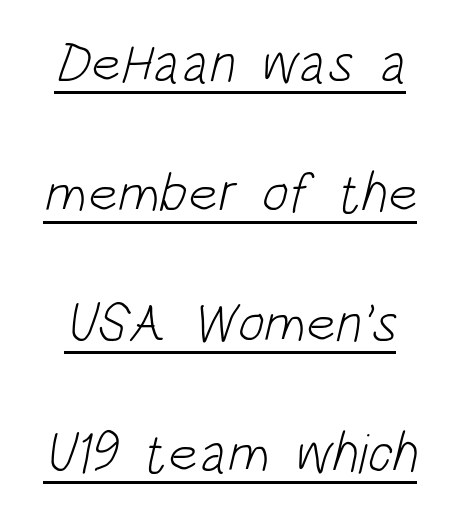
The image shows 56 px light, condensed sans-serif type; set loose line spacing (2.32x), normal letter spacing, underlined; low stroke contrast and a large x-height.
